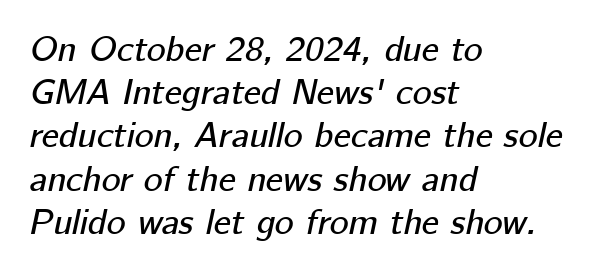
Q: Is the text italic (slanted)? A: Yes, it leans right by about 12 degrees.
Q: Is the text underlined? A: No.
Q: How is the paragraph aligned? A: Left-aligned.
Q: Is the spacing between letters normal or unusually wide? A: Normal.
Q: Width (condensed, normal, or wide)? A: Normal.
Q: Stroke contrast? A: Low.
Q: x-height? A: Medium.
Q: Monospaced? A: No.
